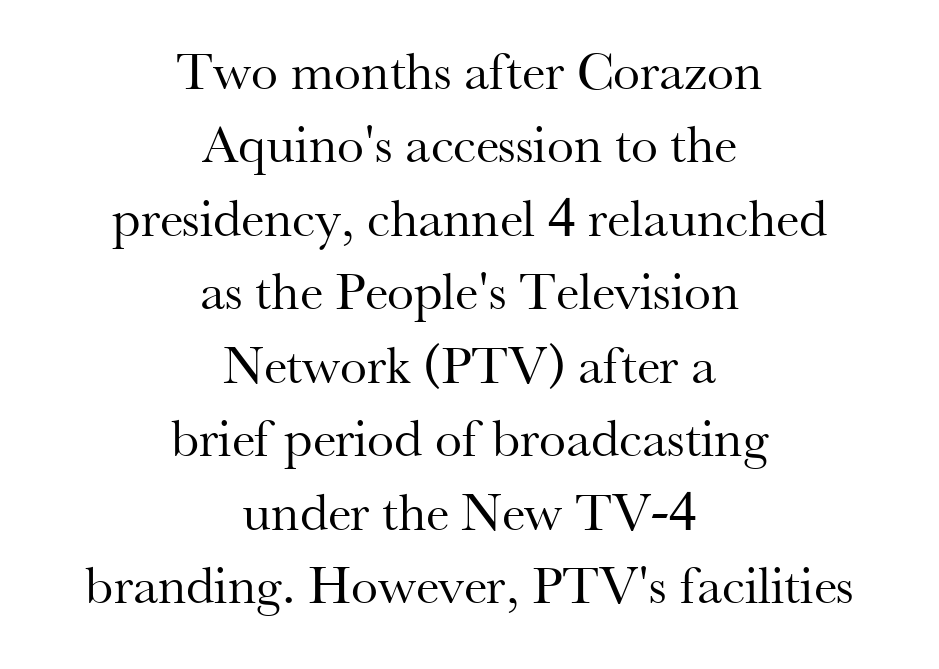
The image shows 54 px regular-weight serif type, upright; set centered, normal line spacing (1.36x), normal letter spacing, not underlined; medium stroke contrast and a small x-height.
